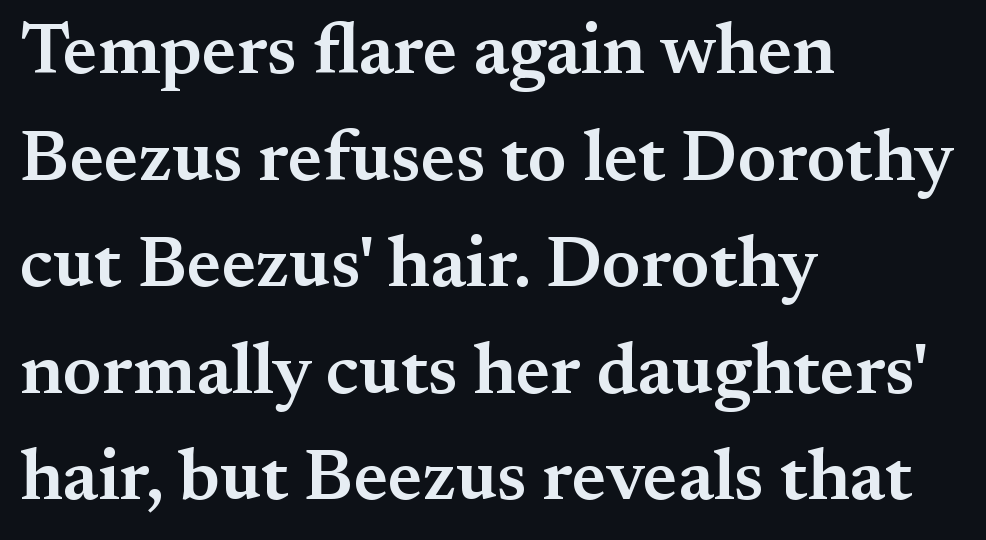
The image shows 72 px semibold serif type, upright; set left-aligned, normal line spacing (1.48x), normal letter spacing, not underlined; medium stroke contrast and a small x-height.
